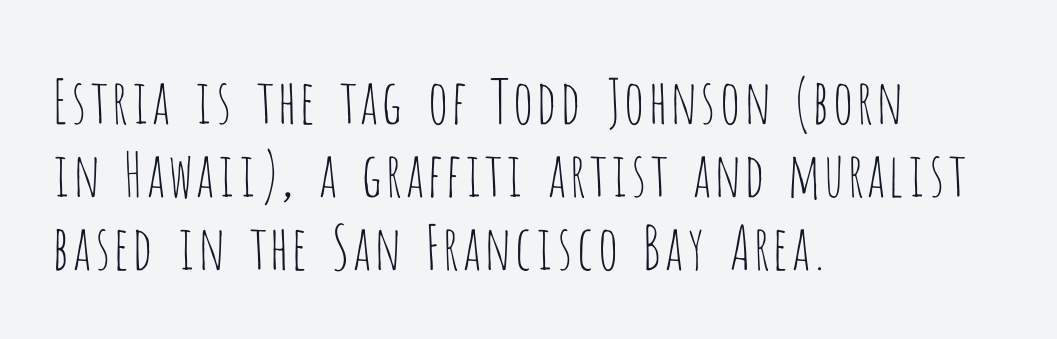
The image shows 61 px thin, condensed sans-serif type, upright; set left-aligned, line spacing 1.2x, normal letter spacing, not underlined; low stroke contrast and a large x-height.
